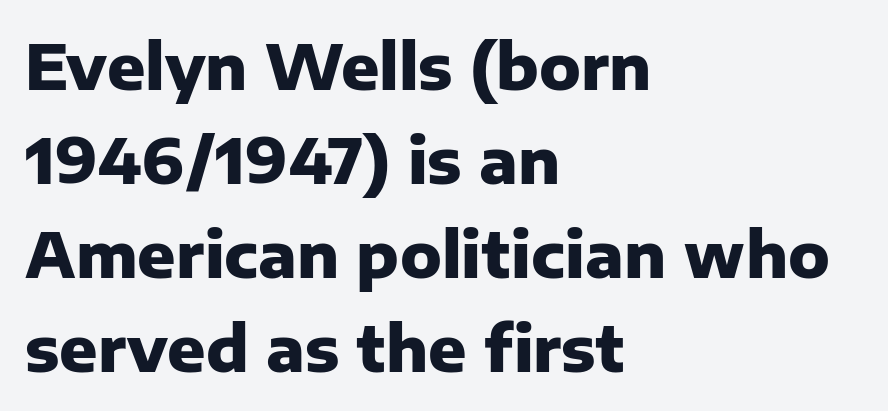
{"serif": "no", "italic": "no", "bold": "yes", "weight": "heavy", "width": "normal", "stroke_contrast": "low", "x_height": "medium", "monospaced": "no", "underline": "no", "align": "left", "line_spacing": "normal", "line_spacing_ratio": 1.49, "letter_spacing": "normal", "letter_spacing_em": 0.0, "glyph_px": 63}
